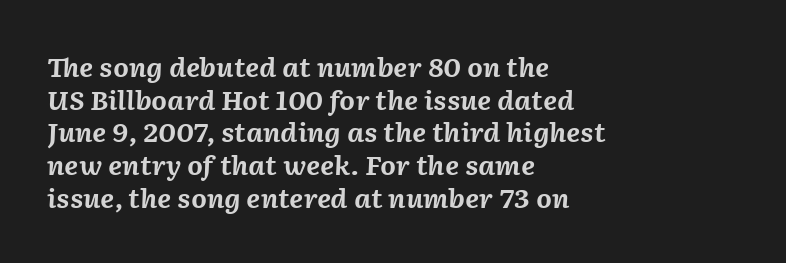
The image shows 25 px bold type, italic (leaning right); set left-aligned, normal line spacing (1.31x), normal letter spacing, not underlined.
